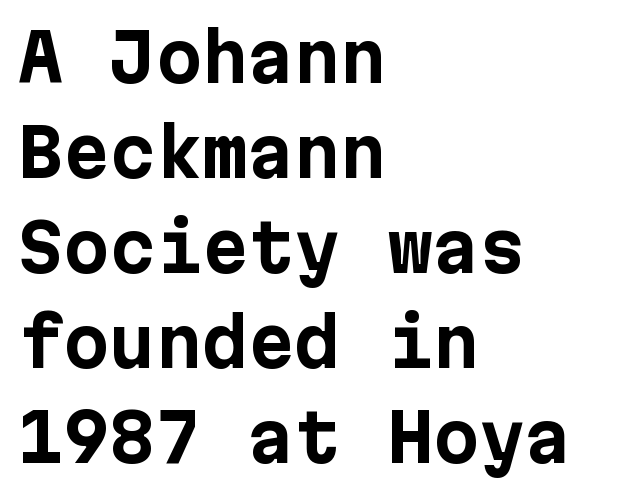
In terms of letterspacing, this is plain default setting. This block has exactly the height ordinary leading produces. Does the lettering tilt? It doesn't — this is upright. The strip under each line holds only bare page. Observe the absence of serifs on each vertical stroke in this sample.
